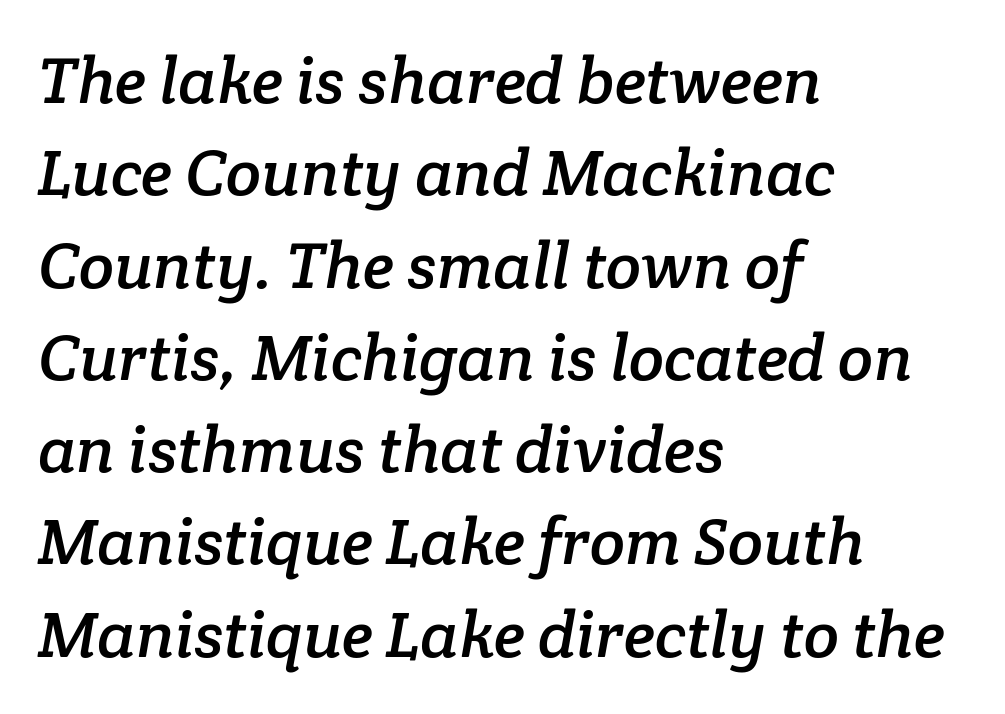
The image shows 65 px serif type; set left-aligned, normal line spacing (1.42x), normal letter spacing, not underlined; low stroke contrast and a medium x-height.
